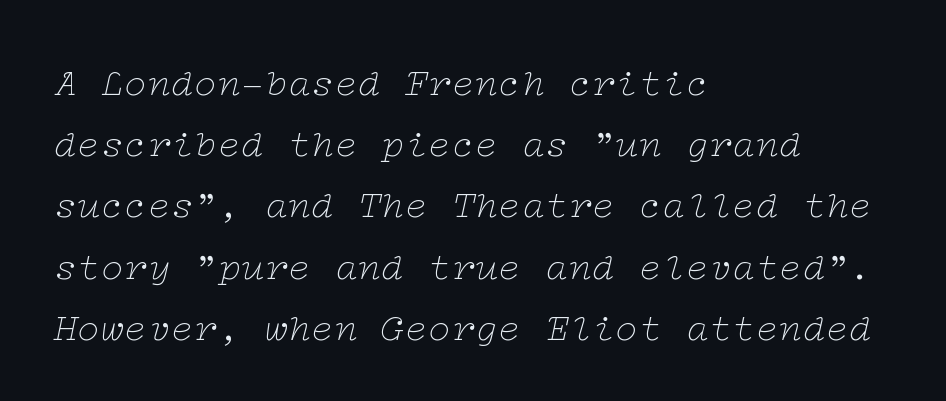
The image shows 39 px thin, wide serif type, italic (leaning right); set left-aligned, normal line spacing (1.57x), normal letter spacing, not underlined; low stroke contrast and a medium x-height.
